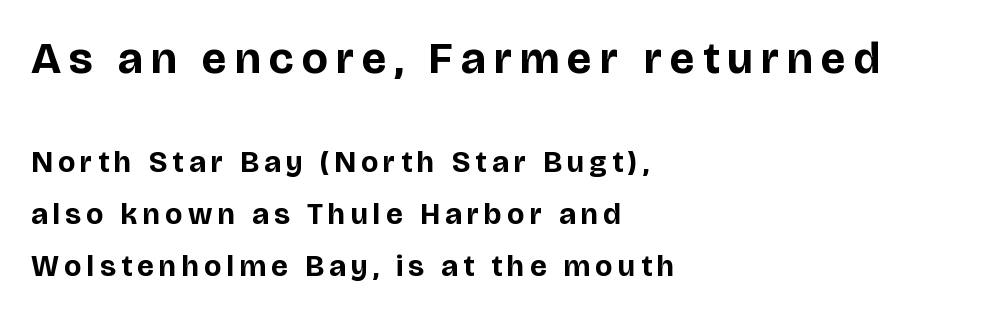
The image shows 45 px bold sans-serif type, upright; set left-aligned, line spacing 1.72x, not underlined; the first (top) block is 1.5x larger; low stroke contrast and a large x-height.
